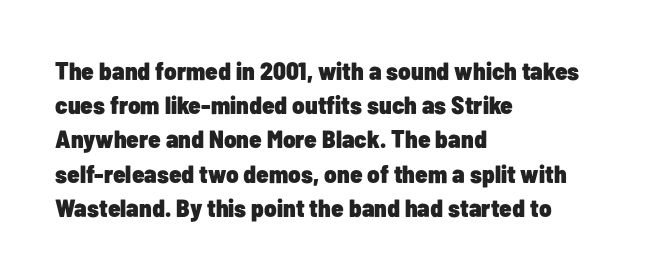
Q: Is the text bold? A: Yes.
Q: Is the text italic (slanted)? A: No, it is upright.
Q: Is the text underlined? A: No.
Q: How is the paragraph aligned? A: Left-aligned.
Q: Is the spacing between letters normal or unusually wide? A: Normal.
Q: Is the spacing between lines tight, normal or loose? A: Normal.
